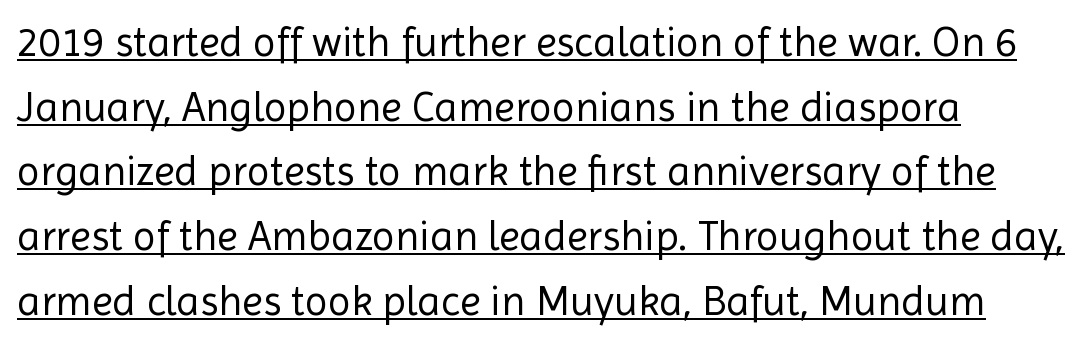
Characters follow at the spacing the type designer built in. Looks like regular typesetting: each glyph gets only the width it needs. Nope, no serifs anywhere on these letters. Whoever set this chose a conventional vertical rhythm. Students, observe the line beneath the letters — that is underlining. The text block is weighted toward the left margin, trailing off unevenly rightward.
